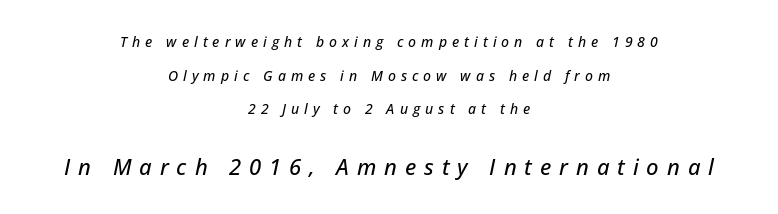
Q: Is the text italic (slanted)? A: Yes, it leans right by about 12 degrees.
Q: Is the text underlined? A: No.
Q: How is the paragraph aligned? A: Centered.
Q: Is the spacing between letters normal or unusually wide? A: Unusually wide.
Q: Is the spacing between lines tight, normal or loose? A: Loose.
Q: Which block of text is set in a larger size, the first (top) or the second (bottom)? A: The second (bottom) one.
